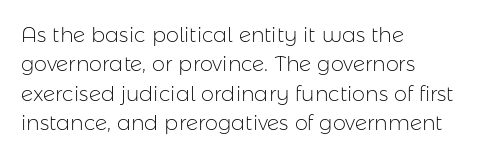
A clean baseline with only descenders dipping below it. If you drew a line through each stem, it would be perfectly vertical. Honestly, the row spacing looks completely unremarkable. Is this a heavy cut? Hardly; it is regular or lighter.
